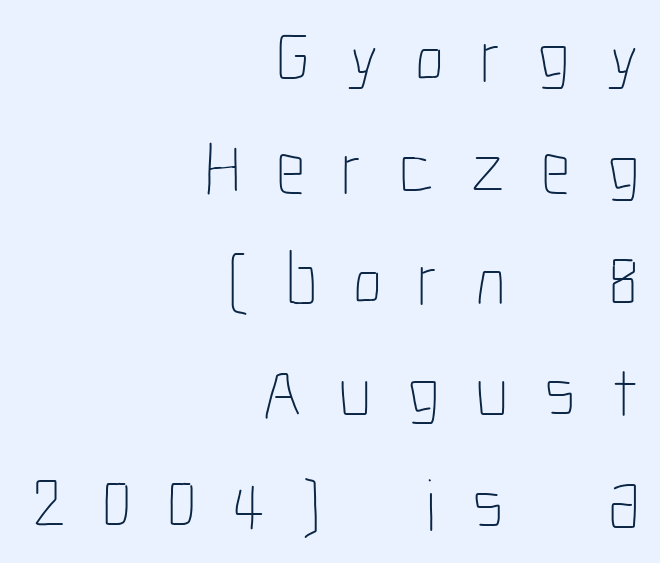
{"italic": "no", "bold": "no", "weight": "thin", "width": "condensed", "stroke_contrast": "low", "x_height": "medium", "monospaced": "no", "underline": "no", "align": "right", "line_spacing": "normal", "line_spacing_ratio": 1.53, "letter_spacing": "wide", "letter_spacing_em": 0.49, "glyph_px": 73}
